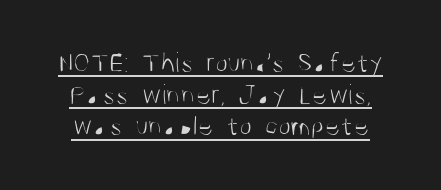
A continuous stroke trails under the words, as in a hyperlink. Ascenders rise straight up at ninety degrees. Spacing between characters is what you'd get straight out of the box. The rendering uses a small line-height, squeezing the rows. Unbolded letterforms with no extra heft.
